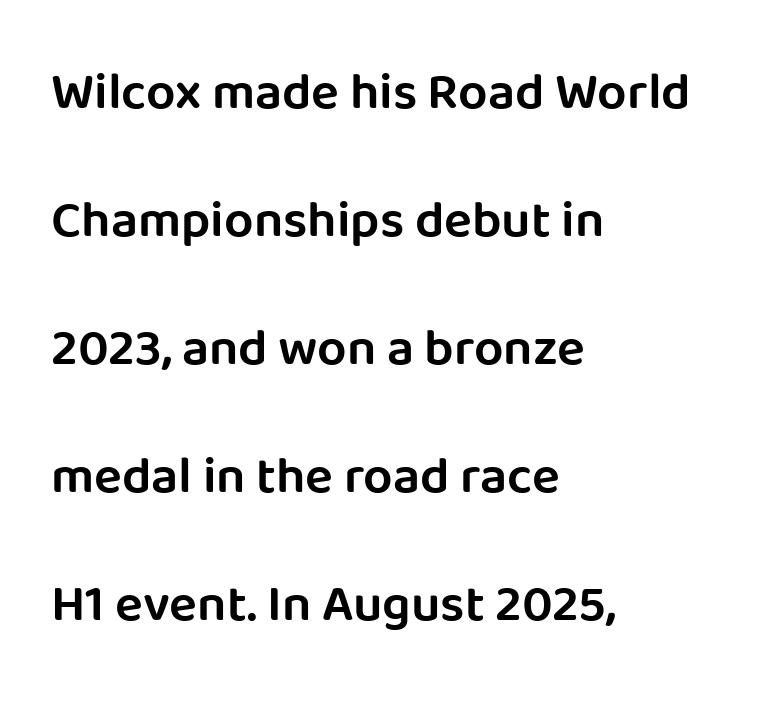
{"serif": "no", "italic": "no", "bold": "semi", "weight": "semibold", "width": "normal", "stroke_contrast": "low", "x_height": "large", "monospaced": "no", "underline": "no", "align": "left", "line_spacing": "loose", "line_spacing_ratio": 2.46, "letter_spacing": "normal", "letter_spacing_em": 0.0, "glyph_px": 52}
